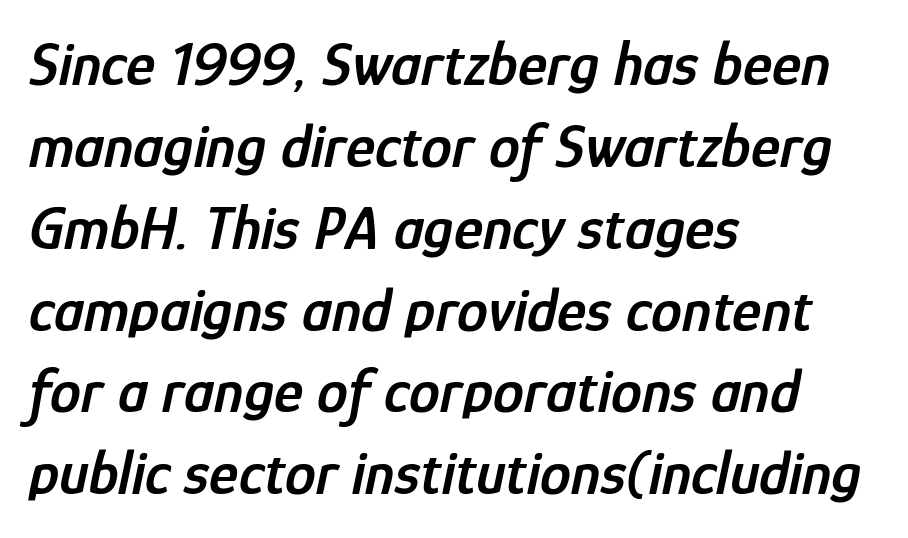
Q: Is the text bold? A: Semi-bold.
Q: Is the text italic (slanted)? A: Yes, it leans right by about 12 degrees.
Q: Is the text underlined? A: No.
Q: How is the paragraph aligned? A: Left-aligned.
Q: Is the spacing between letters normal or unusually wide? A: Normal.
Q: Is the spacing between lines tight, normal or loose? A: Normal.
Q: Width (condensed, normal, or wide)? A: Condensed.
Q: Stroke contrast? A: Low.
Q: x-height? A: Medium.
Q: Monospaced? A: No.
